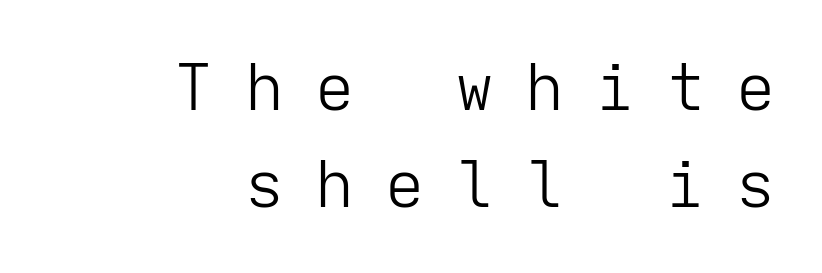
Q: Is the text bold? A: No.
Q: Is the text italic (slanted)? A: No, it is upright.
Q: Is the typeface a serif or a sans-serif typeface? A: Sans-serif.
Q: Is the text underlined? A: No.
Q: How is the paragraph aligned? A: Right-aligned.
Q: Is the spacing between letters normal or unusually wide? A: Unusually wide.
Q: Is the spacing between lines tight, normal or loose? A: Normal.
Q: Width (condensed, normal, or wide)? A: Normal.
Q: Stroke contrast? A: Low.
Q: x-height? A: Medium.
Q: Monospaced? A: Yes.
